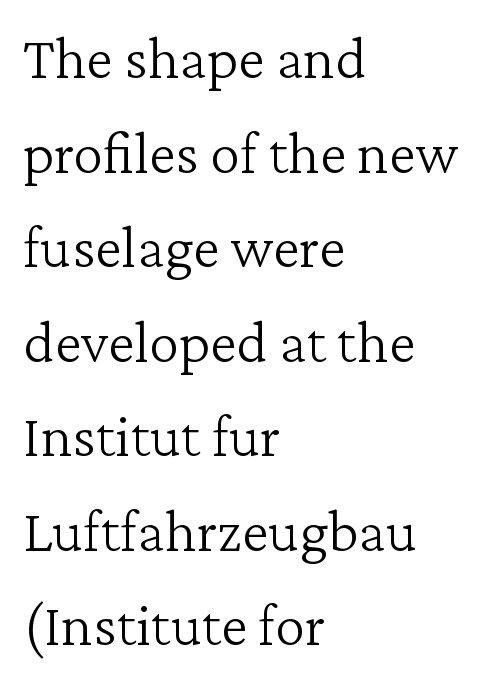
This sample has the flowing, uneven cadence of proportional lettering. Weight: regular or lighter. Bare-footed words on every line. Unlike italic type, these characters show no tilt at all. A classic flush-left, rag-right setting is used for this passage.
